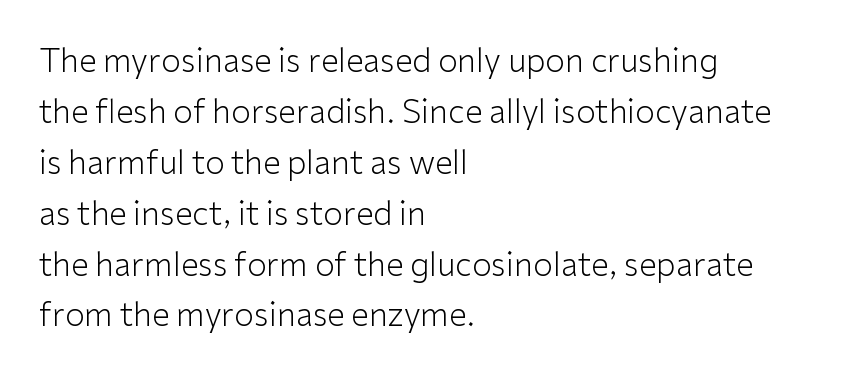
The image shows 32 px light sans-serif type, upright; set left-aligned, normal line spacing (1.59x), normal letter spacing, not underlined; low stroke contrast and a medium x-height.
